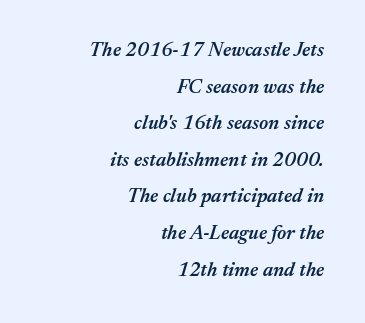
{"italic": "yes", "lean": "right", "slant_degrees": 17, "bold": "semi", "underline": "no", "align": "right", "line_spacing_ratio": 1.83, "letter_spacing": "normal", "letter_spacing_em": 0.0, "glyph_px": 20}
